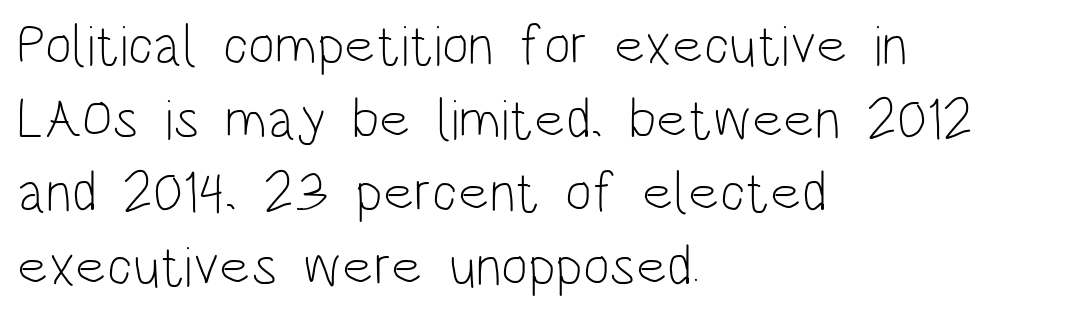
Every character sits straight up, as roman type does. The letters advance in unequal steps, a hallmark of proportional type. The passage shown has conventional tracking throughout. The characters are drawn with everyday or finer stroke widths.
